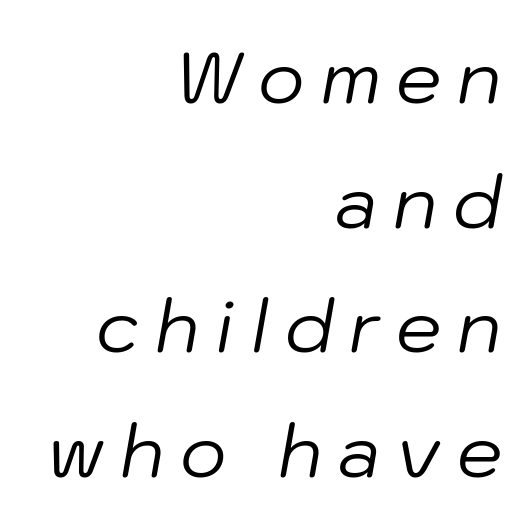
Observe the lean: these are italic letterforms. Right-aligned paragraph, ragged on the left. The tracking reads as deliberately expanded to a designer's eye. The letters advance in unequal steps, a hallmark of proportional type. Weight class: somewhere from thin through regular. Check under the words: just untouched page.
